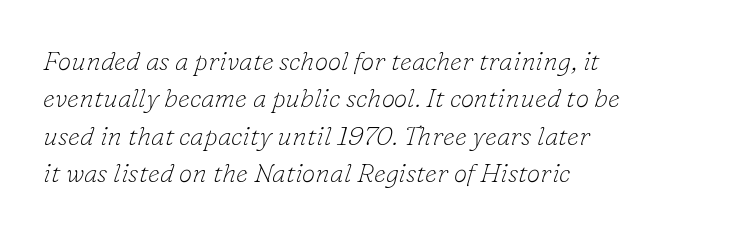
The image shows 27 px text type, italic (leaning right); set left-aligned, normal line spacing (1.38x), normal letter spacing, not underlined.
